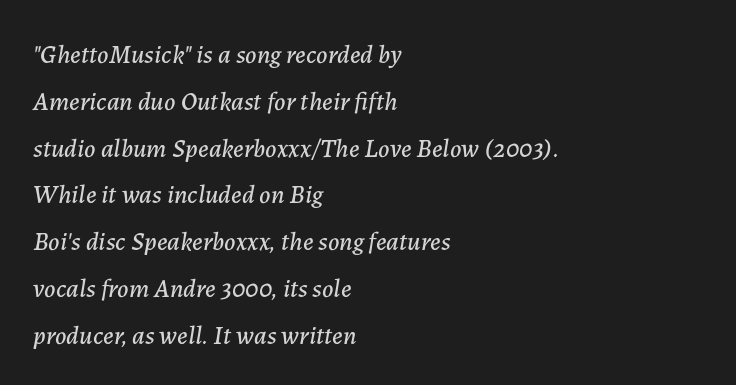
{"italic": "yes", "lean": "right", "slant_degrees": 7, "underline": "no", "align": "left", "line_spacing_ratio": 1.8, "letter_spacing": "normal", "letter_spacing_em": 0.0, "glyph_px": 26}
